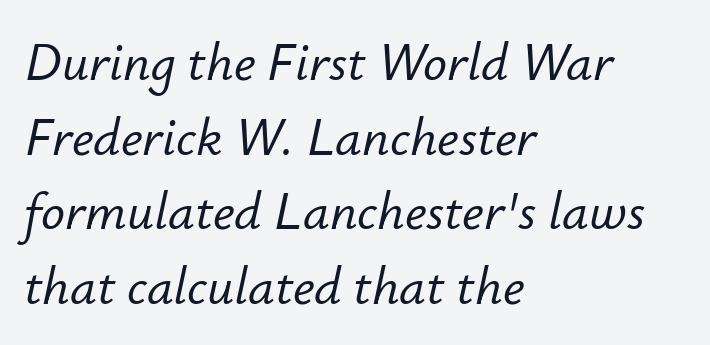
Q: Is the text italic (slanted)? A: Yes, it leans right by about 12 degrees.
Q: Is the text underlined? A: No.
Q: How is the paragraph aligned? A: Left-aligned.
Q: Is the spacing between letters normal or unusually wide? A: Normal.
Q: Is the spacing between lines tight, normal or loose? A: Normal.
Q: Width (condensed, normal, or wide)? A: Normal.
Q: Stroke contrast? A: Low.
Q: x-height? A: Small.
Q: Monospaced? A: No.
